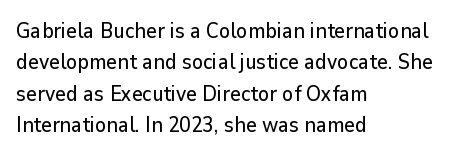
The compositor pushed each line to the left boundary. The designer left line spacing at the default. The rendering keeps characters at their native spacing. No italicization has been applied; the sample stays upright. Clear beneath every line of the passage.
